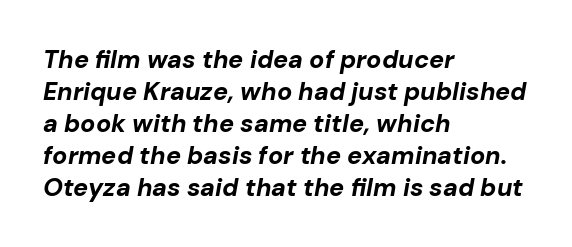
{"italic": "yes", "lean": "right", "slant_degrees": 10, "bold": "yes", "underline": "no", "align": "left", "line_spacing": "normal", "line_spacing_ratio": 1.28, "letter_spacing": "normal", "letter_spacing_em": 0.0, "glyph_px": 25}
